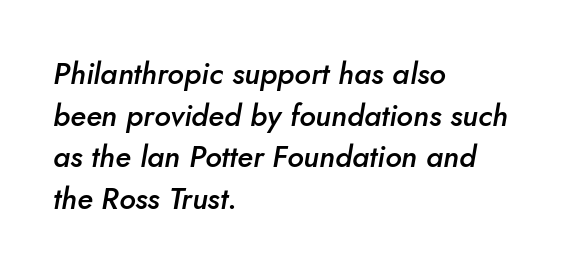
The image shows 30 px semibold type, italic (leaning right); set left-aligned, normal line spacing (1.39x), normal letter spacing, not underlined; low stroke contrast and a small x-height.
